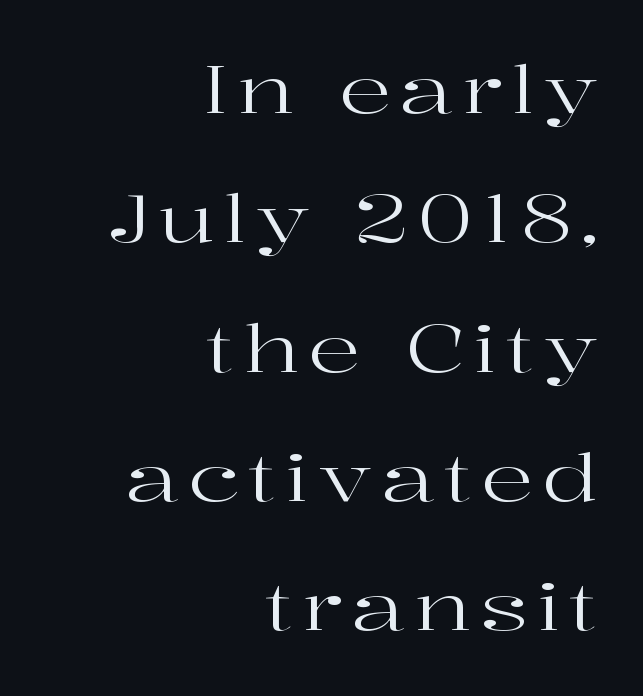
{"serif": "yes", "italic": "no", "bold": "no", "weight": "regular", "width": "wide", "stroke_contrast": "high", "x_height": "medium", "monospaced": "no", "underline": "no", "align": "right", "line_spacing": "loose", "line_spacing_ratio": 1.99, "glyph_px": 65}
